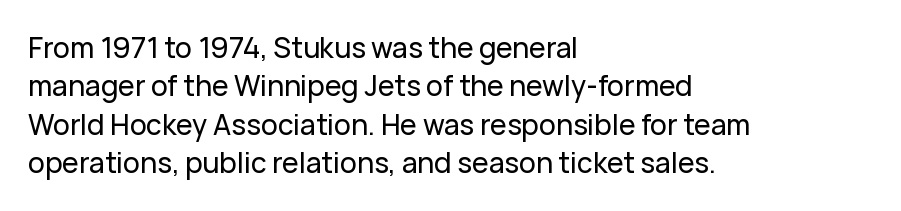
{"serif": "no", "italic": "no", "width": "normal", "stroke_contrast": "low", "x_height": "medium", "monospaced": "no", "underline": "no", "align": "left", "line_spacing": "normal", "line_spacing_ratio": 1.37, "letter_spacing": "normal", "letter_spacing_em": 0.0, "glyph_px": 28}
